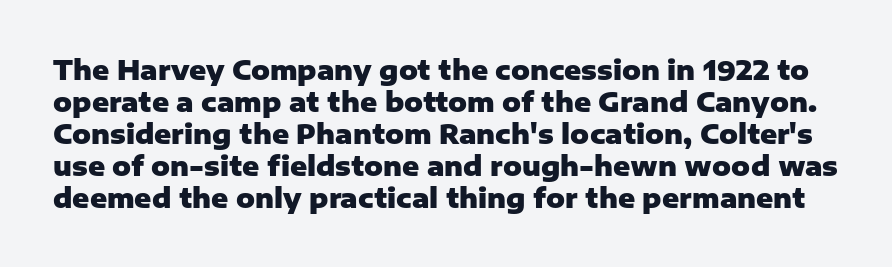
{"italic": "no", "bold": "yes", "underline": "no", "line_spacing_ratio": 1.23, "letter_spacing": "normal", "letter_spacing_em": 0.0, "glyph_px": 26}
